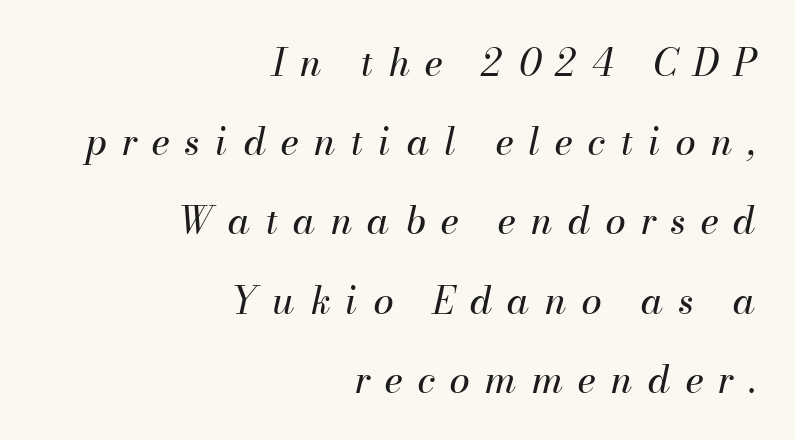
{"italic": "yes", "lean": "right", "slant_degrees": 13, "bold": "no", "weight": "regular", "width": "normal", "stroke_contrast": "medium", "x_height": "small", "monospaced": "no", "underline": "no", "align": "right", "line_spacing": "loose", "line_spacing_ratio": 2.14, "letter_spacing": "wide", "letter_spacing_em": 0.41, "glyph_px": 37}
